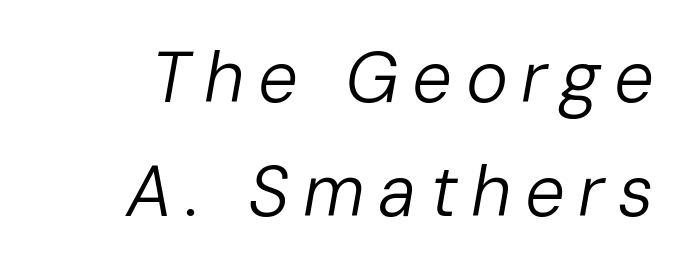
{"italic": "yes", "lean": "right", "slant_degrees": 10, "bold": "no", "weight": "regular", "width": "normal", "stroke_contrast": "low", "x_height": "medium", "monospaced": "no", "underline": "no", "align": "right", "line_spacing": "normal", "line_spacing_ratio": 1.6, "glyph_px": 71}
